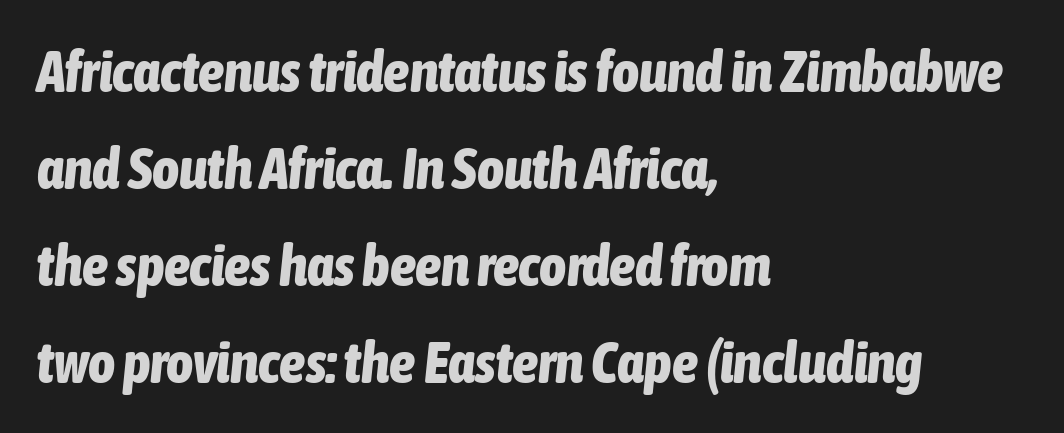
The image shows 58 px bold, condensed type, italic (leaning right); set left-aligned, normal line spacing (1.67x), normal letter spacing, not underlined; low stroke contrast and a medium x-height.
